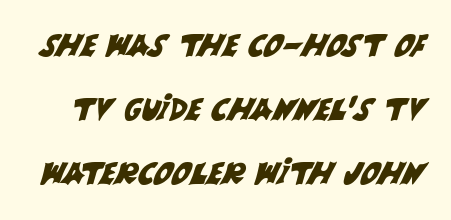
The image shows 30 px sans-serif type; set loose line spacing (2.13x), normal letter spacing, not underlined; medium stroke contrast and a large x-height.
